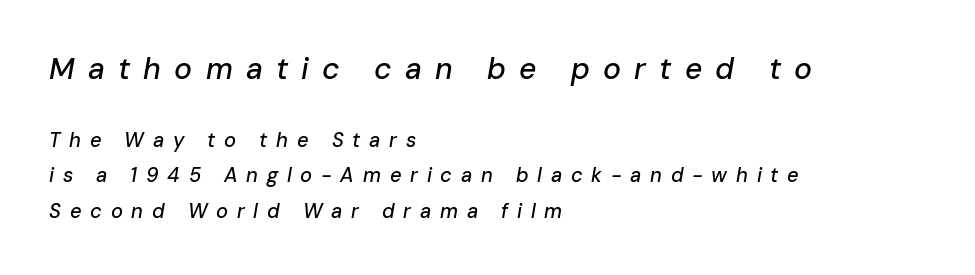
The earlier block is typeset at a bigger size than the later block. The passage shown leans; its letterforms are oblique. Alignment: flush left. Honestly, the letter spacing is so wide it's the main thing you notice.
